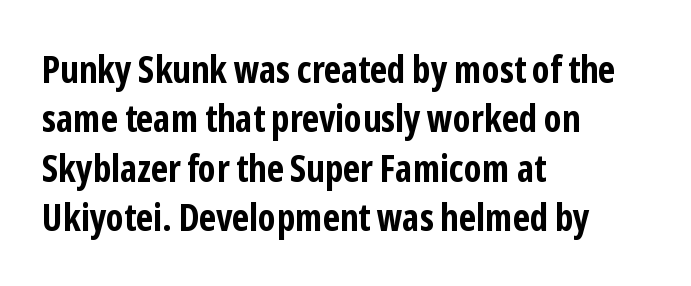
What's the leading like? Ordinary, nothing unusual. This sample uses a sans-serif face. A bare baseline throughout the passage. The passage is arranged the way most books set body copy — flush left.
